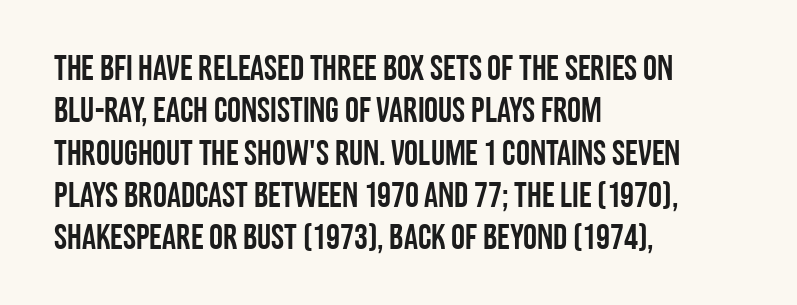
Q: Is the text italic (slanted)? A: No, it is upright.
Q: Is the typeface a serif or a sans-serif typeface? A: Sans-serif.
Q: Is the text underlined? A: No.
Q: How is the paragraph aligned? A: Left-aligned.
Q: Is the spacing between letters normal or unusually wide? A: Normal.
Q: Width (condensed, normal, or wide)? A: Condensed.
Q: Stroke contrast? A: Low.
Q: x-height? A: Large.
Q: Monospaced? A: No.
